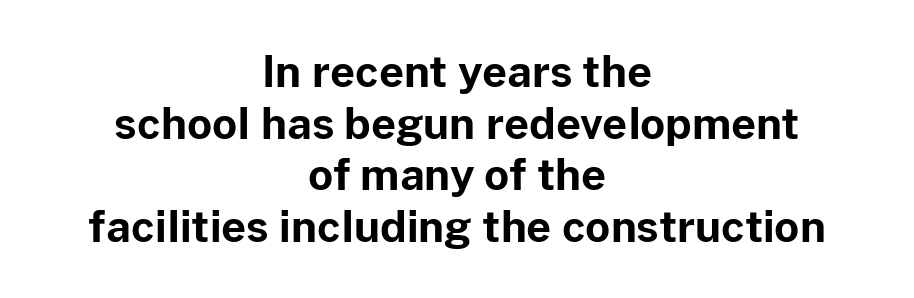
The image shows 43 px bold sans-serif type, upright; set centered, line spacing 1.2x, normal letter spacing, not underlined; low stroke contrast and a medium x-height.
